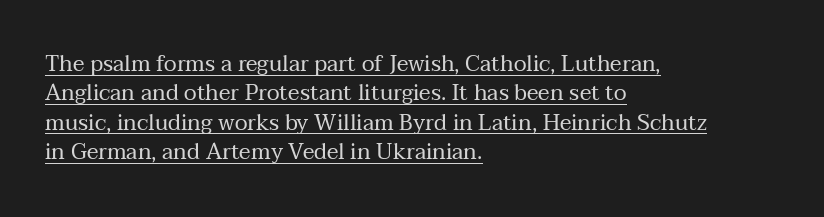
Here the glyphs are tracked normally, forming tight word shapes. The strokes carry an ordinary text weight at most. Typeset ragged right — the left edge is the straight one. Honestly, the underline is the first thing you notice here. Rendered with straight, roman letterforms. The vertical gap from one line to the next is medium.
